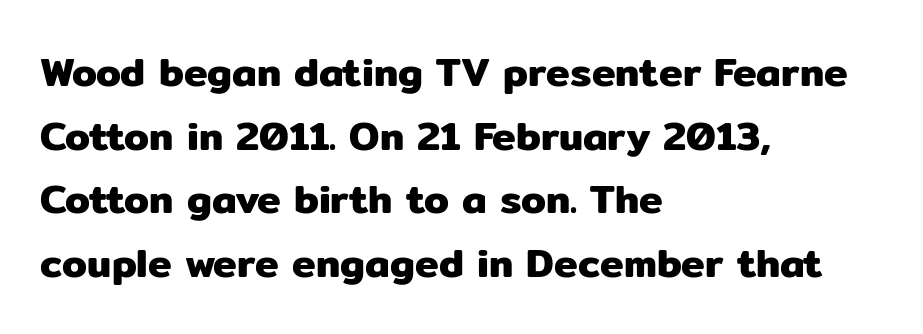
The letters advance in unequal steps, a hallmark of proportional type. There is no visible air inserted between adjacent glyphs. The passage is arranged the way most books set body copy — flush left. Italic? Not at all — the glyphs are vertical. The area under the type is left untouched.
